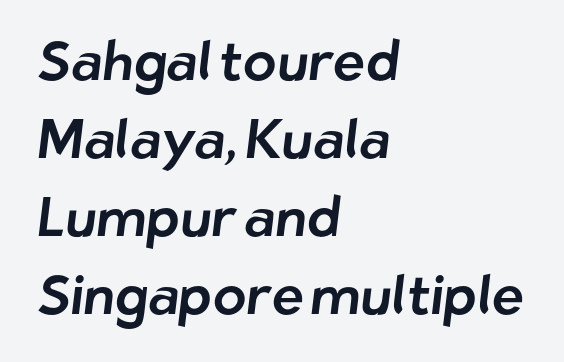
{"serif": "no", "width": "normal", "stroke_contrast": "low", "x_height": "medium", "monospaced": "no", "underline": "no", "align": "left", "line_spacing": "normal", "line_spacing_ratio": 1.42, "letter_spacing": "normal", "letter_spacing_em": 0.0, "glyph_px": 55}
